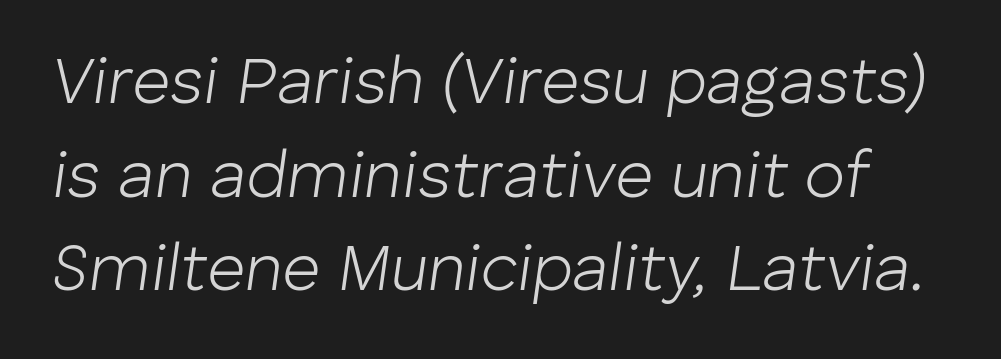
Q: Is the text bold? A: No.
Q: Is the text italic (slanted)? A: Yes, it leans right by about 8 degrees.
Q: Is the text underlined? A: No.
Q: Is the spacing between letters normal or unusually wide? A: Normal.
Q: Is the spacing between lines tight, normal or loose? A: Normal.
Q: Width (condensed, normal, or wide)? A: Normal.
Q: Stroke contrast? A: Low.
Q: x-height? A: Medium.
Q: Monospaced? A: No.
